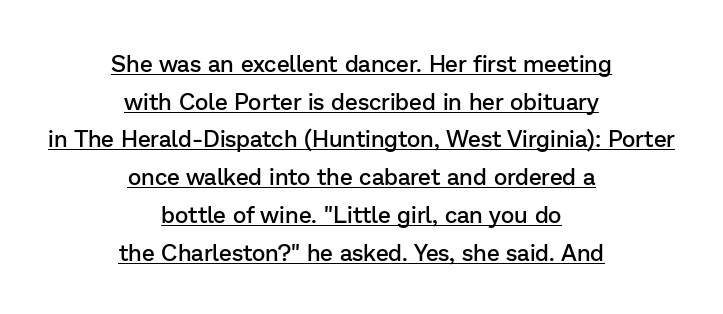
Q: Is the text bold? A: Semi-bold.
Q: Is the text italic (slanted)? A: No, it is upright.
Q: Is the text underlined? A: Yes.
Q: How is the paragraph aligned? A: Centered.
Q: Is the spacing between letters normal or unusually wide? A: Normal.
Q: Is the spacing between lines tight, normal or loose? A: Normal.
